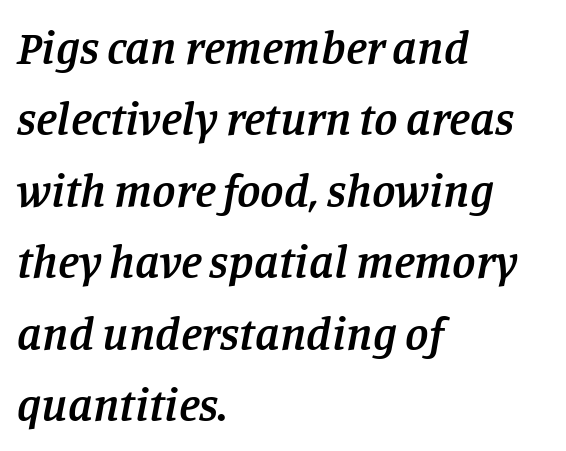
The image shows 47 px semibold serif type, italic (leaning right); set left-aligned, normal line spacing (1.52x), normal letter spacing, not underlined; low stroke contrast and a large x-height.
